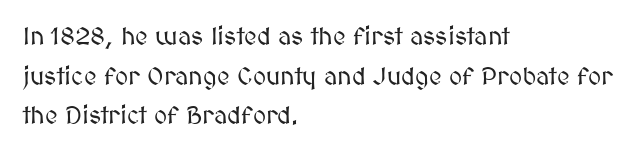
The image shows 25 px text type, upright; set left-aligned, normal line spacing (1.59x), normal letter spacing, not underlined.
